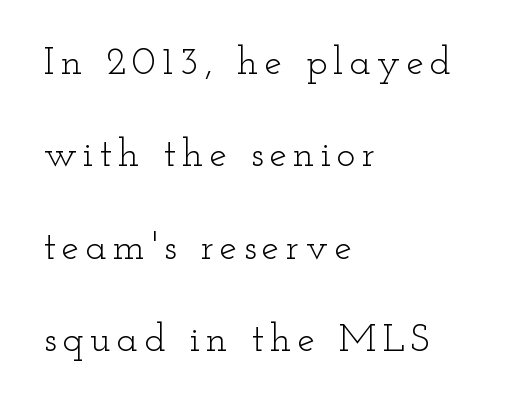
The image shows 39 px light, wide serif type, upright; set left-aligned, loose line spacing (2.37x), not underlined; low stroke contrast and a small x-height.
